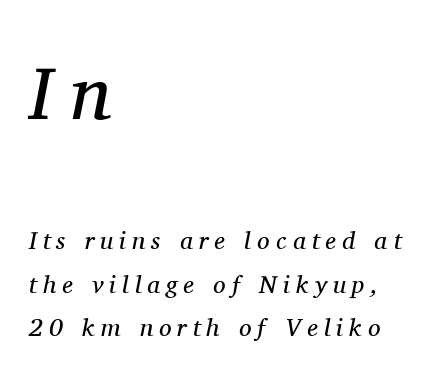
Q: Is the text bold? A: No.
Q: Is the text italic (slanted)? A: Yes, it leans right by about 11 degrees.
Q: Is the typeface a serif or a sans-serif typeface? A: Serif.
Q: Is the text underlined? A: No.
Q: How is the paragraph aligned? A: Left-aligned.
Q: Is the spacing between letters normal or unusually wide? A: Unusually wide.
Q: Which block of text is set in a larger size, the first (top) or the second (bottom)? A: The first (top) one.
Q: Width (condensed, normal, or wide)? A: Normal.
Q: Stroke contrast? A: Medium.
Q: x-height? A: Medium.
Q: Monospaced? A: No.
